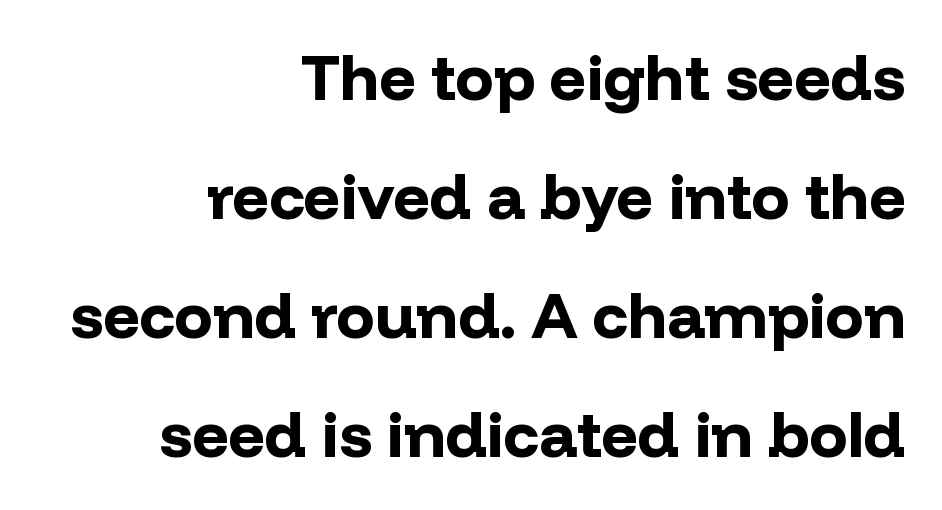
Q: Is the text bold? A: Yes.
Q: Is the text italic (slanted)? A: No, it is upright.
Q: Is the typeface a serif or a sans-serif typeface? A: Sans-serif.
Q: Is the text underlined? A: No.
Q: How is the paragraph aligned? A: Right-aligned.
Q: Is the spacing between letters normal or unusually wide? A: Normal.
Q: Width (condensed, normal, or wide)? A: Normal.
Q: Stroke contrast? A: Low.
Q: x-height? A: Medium.
Q: Monospaced? A: No.
